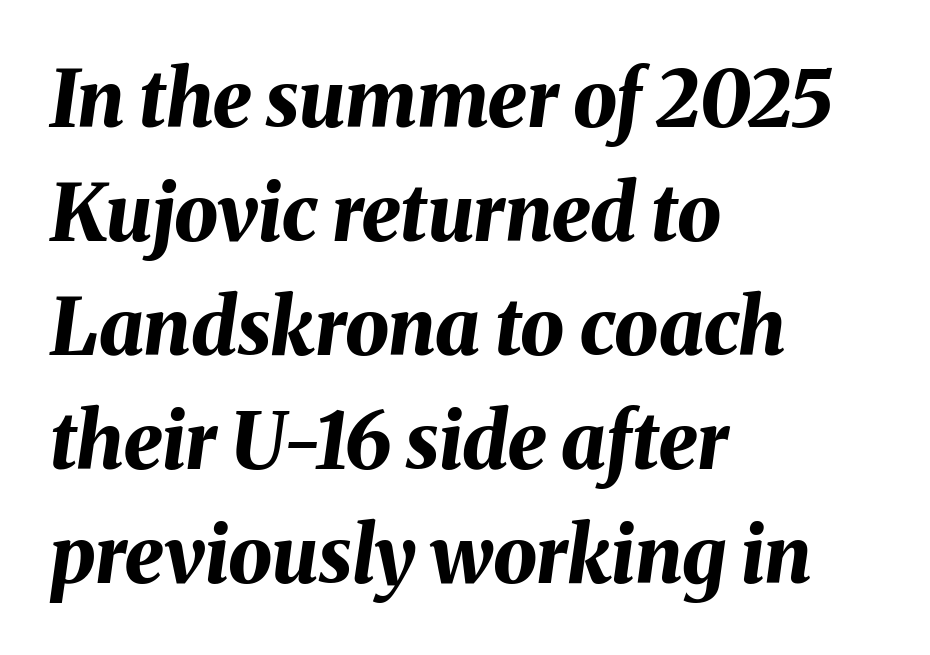
The image shows 78 px bold type, italic (leaning right); set left-aligned, normal line spacing (1.46x), normal letter spacing, not underlined; medium stroke contrast and a medium x-height.
